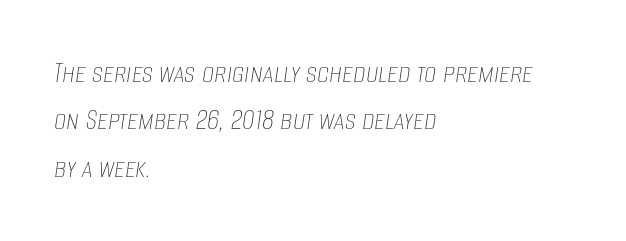
Q: Is the text bold? A: No.
Q: Is the text italic (slanted)? A: Yes, it leans right by about 8 degrees.
Q: Is the text underlined? A: No.
Q: How is the paragraph aligned? A: Left-aligned.
Q: Is the spacing between letters normal or unusually wide? A: Normal.
Q: Is the spacing between lines tight, normal or loose? A: Normal.
Q: Width (condensed, normal, or wide)? A: Condensed.
Q: Stroke contrast? A: Low.
Q: x-height? A: Large.
Q: Monospaced? A: No.
